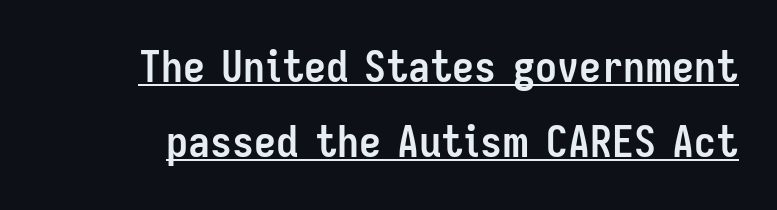
{"serif": "no", "italic": "no", "bold": "yes", "weight": "semibold", "width": "condensed", "stroke_contrast": "low", "x_height": "medium", "monospaced": "no", "underline": "yes", "line_spacing_ratio": 1.71, "letter_spacing": "normal", "letter_spacing_em": 0.0, "glyph_px": 44}
